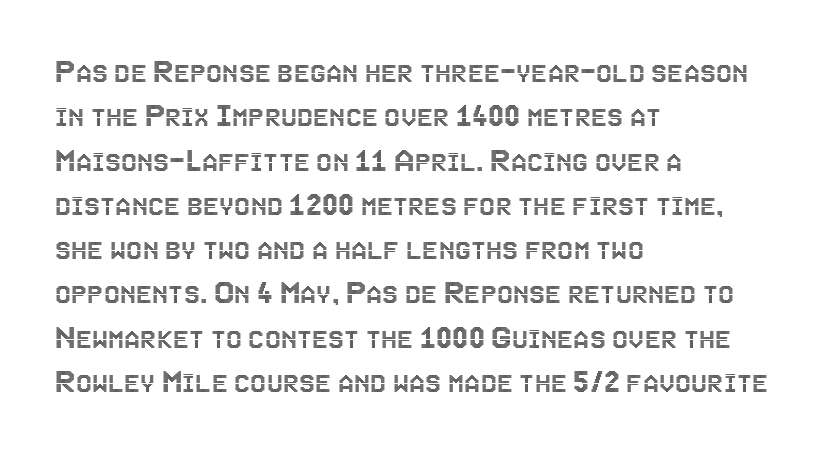
{"italic": "no", "width": "condensed", "x_height": "large", "monospaced": "no", "underline": "no", "align": "left", "line_spacing_ratio": 1.23, "letter_spacing": "normal", "letter_spacing_em": 0.0, "glyph_px": 36}
